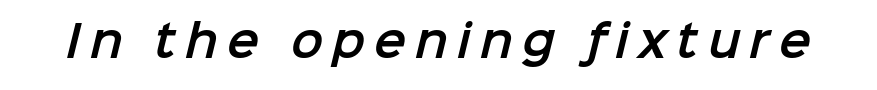
{"serif": "no", "width": "normal", "stroke_contrast": "low", "x_height": "medium", "monospaced": "no", "underline": "no", "letter_spacing": "wide", "letter_spacing_em": 0.21, "glyph_px": 43}
